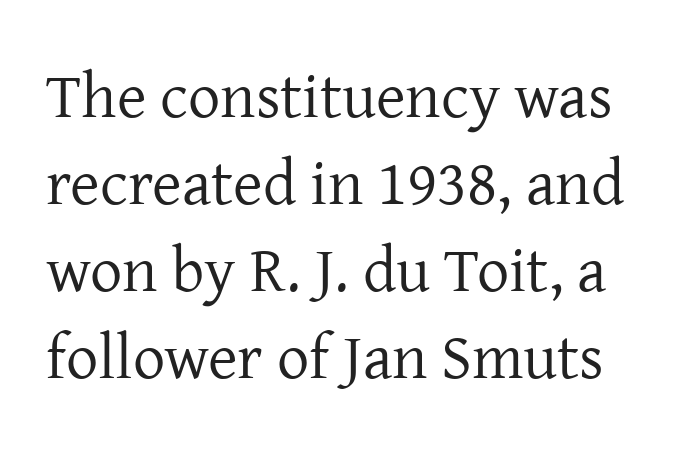
{"serif": "yes", "italic": "no", "bold": "no", "weight": "regular", "width": "normal", "stroke_contrast": "low", "x_height": "medium", "monospaced": "no", "underline": "no", "line_spacing": "normal", "line_spacing_ratio": 1.36, "letter_spacing": "normal", "letter_spacing_em": 0.0, "glyph_px": 64}
